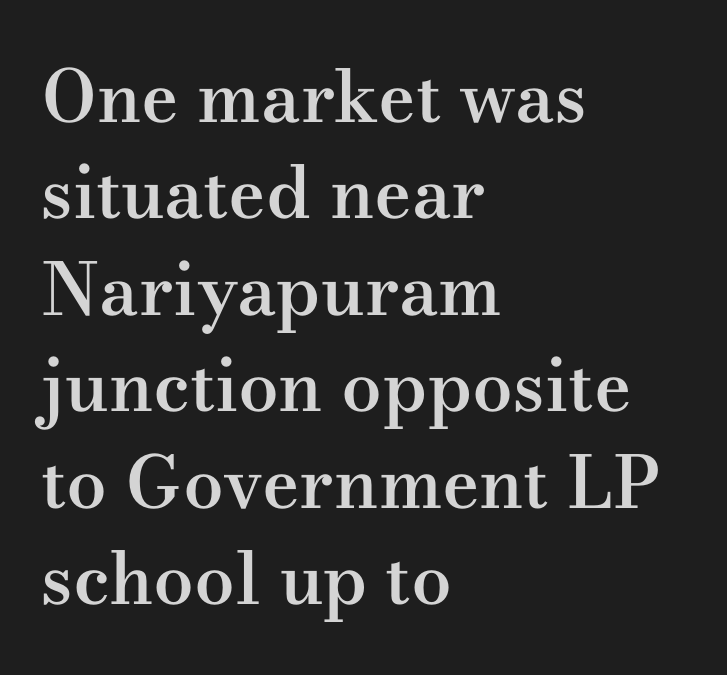
The image shows 72 px semibold, wide serif type, upright; set left-aligned, normal line spacing (1.34x), normal letter spacing, not underlined; medium stroke contrast and a small x-height.
